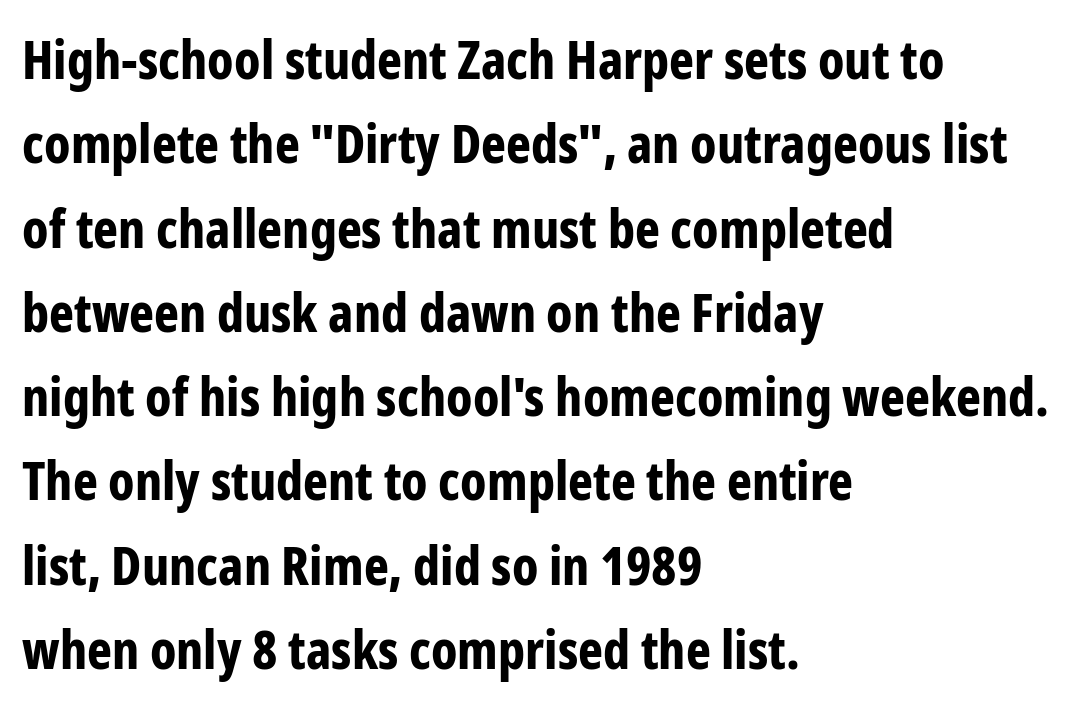
{"serif": "no", "italic": "no", "bold": "yes", "weight": "bold", "width": "condensed", "stroke_contrast": "low", "x_height": "medium", "monospaced": "no", "underline": "no", "align": "left", "line_spacing": "normal", "line_spacing_ratio": 1.59, "letter_spacing": "normal", "letter_spacing_em": 0.0, "glyph_px": 53}
